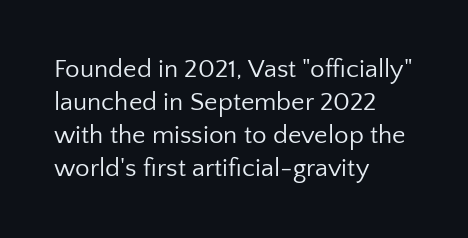
{"italic": "no", "bold": "no", "underline": "no", "align": "left", "line_spacing": "normal", "line_spacing_ratio": 1.27, "letter_spacing": "normal", "letter_spacing_em": 0.0, "glyph_px": 26}
